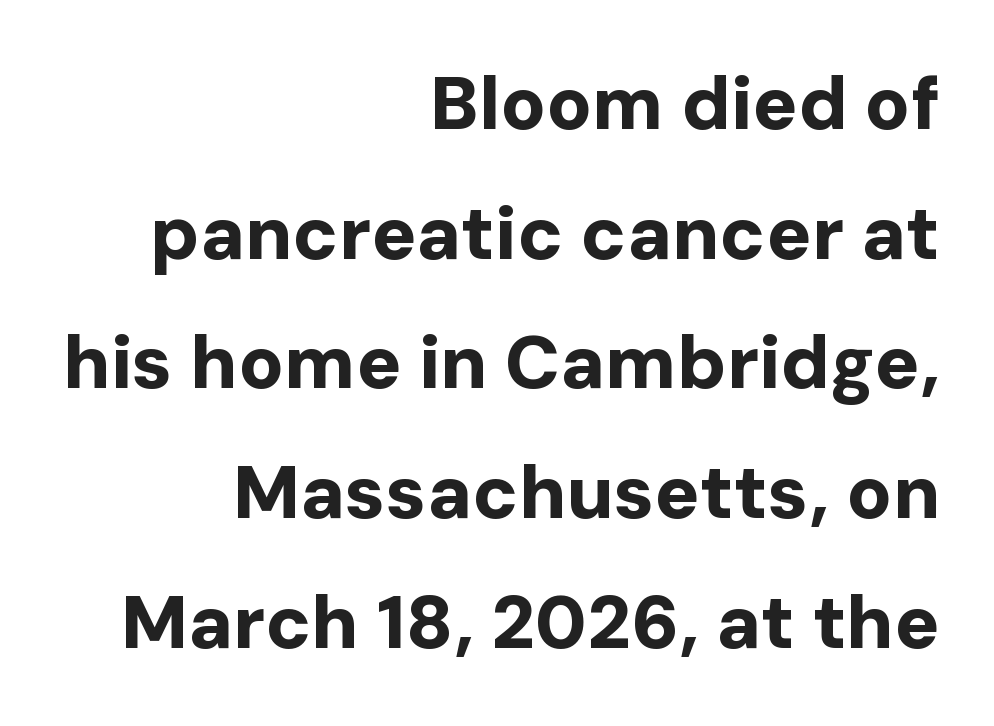
{"serif": "no", "italic": "no", "bold": "yes", "weight": "bold", "width": "normal", "stroke_contrast": "low", "x_height": "medium", "monospaced": "no", "underline": "no", "align": "right", "line_spacing_ratio": 1.73, "letter_spacing": "normal", "letter_spacing_em": 0.0, "glyph_px": 75}
